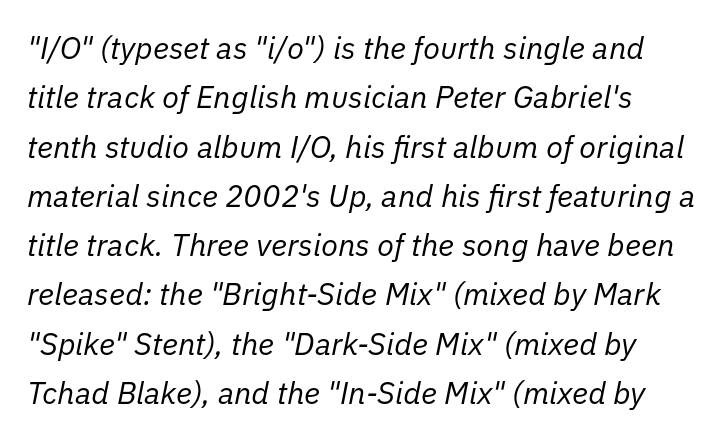
Q: Is the text bold? A: No.
Q: Is the text italic (slanted)? A: Yes, it leans right by about 11 degrees.
Q: Is the text underlined? A: No.
Q: Is the spacing between letters normal or unusually wide? A: Normal.
Q: Is the spacing between lines tight, normal or loose? A: Normal.
Q: Width (condensed, normal, or wide)? A: Normal.
Q: Stroke contrast? A: Low.
Q: x-height? A: Medium.
Q: Monospaced? A: No.
